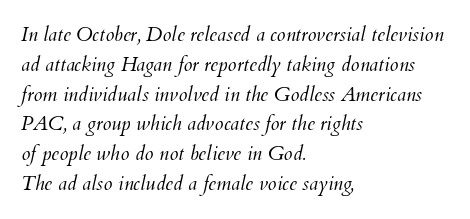
The glyphs look as if they've been sheared to an angle. Type without underlining. These lines keep a tight, regular rhythm from letter to letter. The rendering anchors every line to the left-hand side. Stems and bowls with no extra thickness — not bold. The leading is moderate, giving the passage an even texture.
